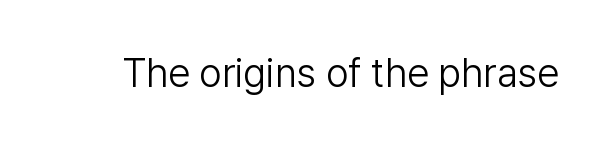
The image shows 40 px light sans-serif type, upright; set normal letter spacing, not underlined; low stroke contrast and a medium x-height.
